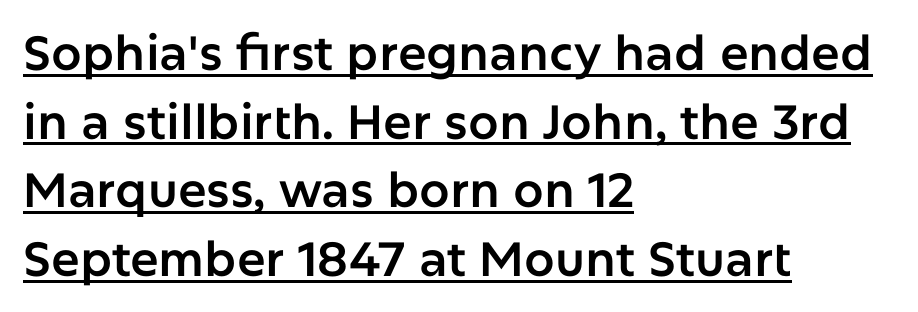
The image shows 48 px sans-serif type, upright; set left-aligned, normal line spacing (1.43x), normal letter spacing, underlined; low stroke contrast and a medium x-height.
